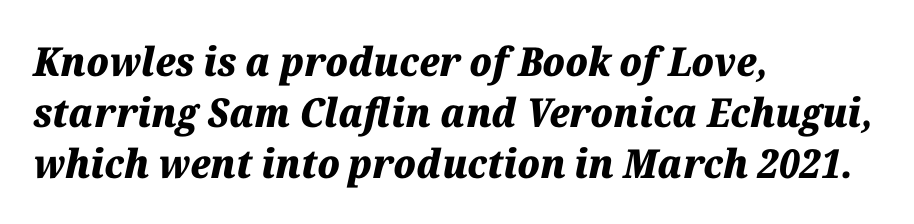
The image shows 40 px heavy type, italic (leaning right); set left-aligned, normal line spacing (1.28x), normal letter spacing, not underlined; medium stroke contrast and a medium x-height.
